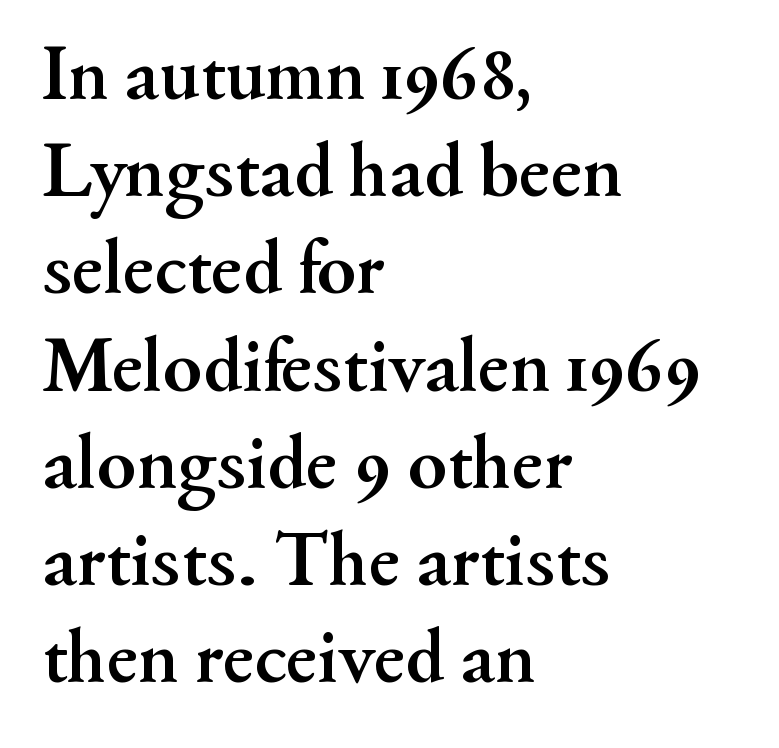
The image shows 79 px semibold serif type, upright; set left-aligned, line spacing 1.23x, normal letter spacing, not underlined; medium stroke contrast and a small x-height.
